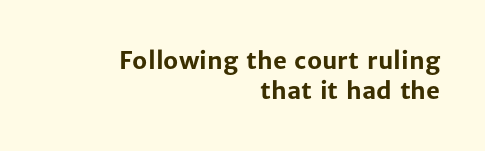
The image shows 24 px bold type, upright; set right-aligned, line spacing 1.23x, normal letter spacing, not underlined.
